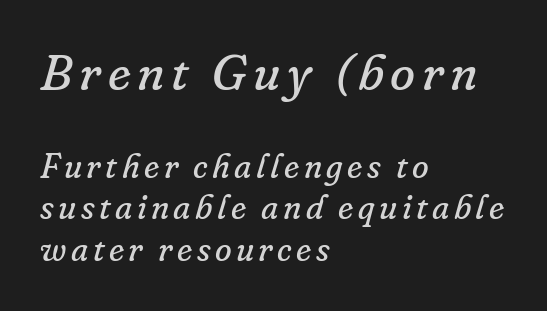
{"serif": "yes", "italic": "yes", "lean": "right", "slant_degrees": 16, "bold": "no", "weight": "regular", "width": "normal", "stroke_contrast": "low", "x_height": "small", "monospaced": "no", "underline": "no", "align": "left", "line_spacing_ratio": 1.23, "larger_block": "first", "size_ratio": 1.5, "glyph_px": 51}
